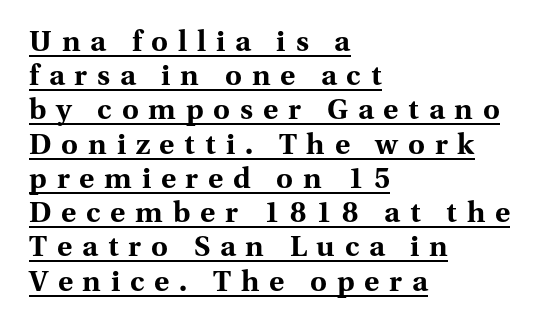
If you drew a line through each stem, it would be perfectly vertical. The rendering anchors every line to the left-hand side. In terms of letterspacing, this is a distinctly airy, spread setting. Summary of weight: heavy, a full bold. The passage shown is typed in a proportional face where columns would drift.
